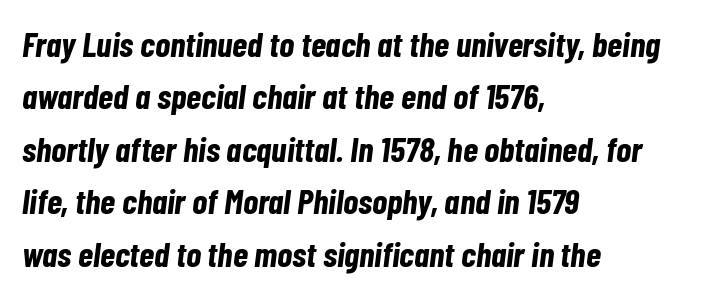
{"italic": "yes", "lean": "right", "slant_degrees": 7, "bold": "yes", "weight": "bold", "width": "condensed", "stroke_contrast": "low", "x_height": "medium", "monospaced": "no", "underline": "no", "align": "left", "line_spacing": "normal", "line_spacing_ratio": 1.5, "letter_spacing": "normal", "letter_spacing_em": 0.0, "glyph_px": 35}
